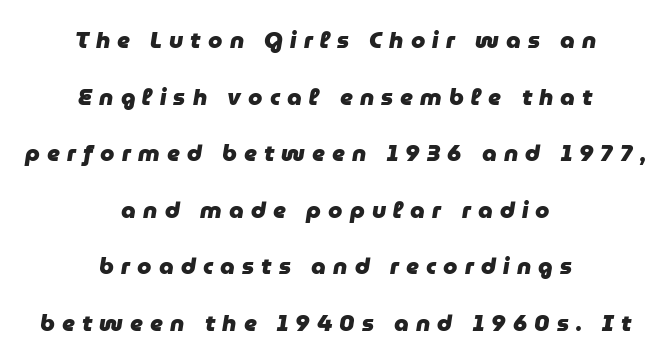
This sample uses expanded letter spacing, leaving extra air between glyphs. Line starts and ends both wander, symmetrically. A great deal of white space separates one row of letters from the next. Has an underline been added? It has not. Students, this is bold: see how much ink each stroke carries.
